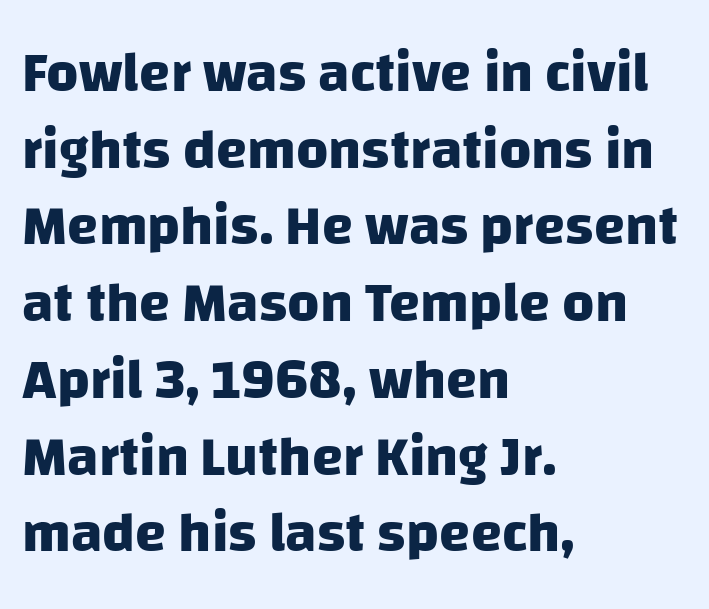
{"serif": "no", "bold": "yes", "weight": "heavy", "width": "normal", "stroke_contrast": "low", "x_height": "large", "monospaced": "no", "underline": "no", "align": "left", "line_spacing": "normal", "line_spacing_ratio": 1.37, "letter_spacing": "normal", "letter_spacing_em": 0.0, "glyph_px": 56}
